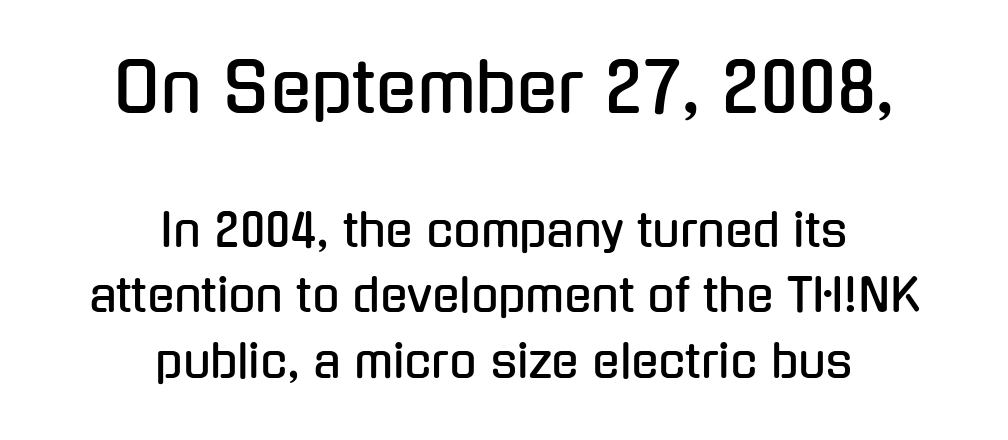
Is the lower block the larger one? No — the upper block carries the bigger type. Leading matches the norm, producing a regular column. Unmarked baselines from the first word to the last. Spacing verdict: proportional, widths tailored to each character. Which margin do the lines hug? Neither — every line sits in the middle.
